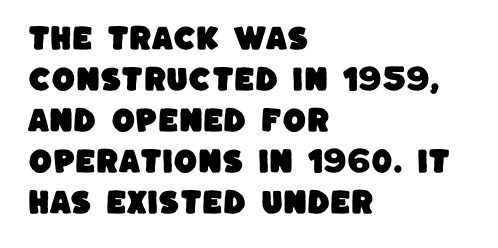
Q: Is the text underlined? A: No.
Q: How is the paragraph aligned? A: Left-aligned.
Q: Is the spacing between letters normal or unusually wide? A: Normal.
Q: Is the spacing between lines tight, normal or loose? A: Normal.
